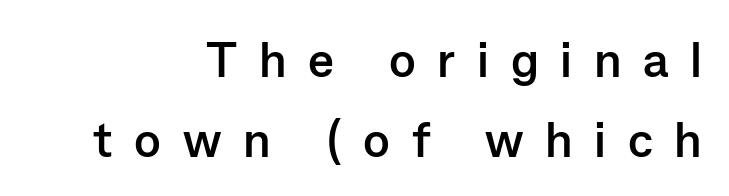
{"serif": "no", "italic": "no", "bold": "yes", "weight": "semibold", "width": "normal", "stroke_contrast": "low", "x_height": "medium", "monospaced": "no", "underline": "no", "align": "right", "line_spacing": "normal", "line_spacing_ratio": 1.64, "letter_spacing": "wide", "letter_spacing_em": 0.44, "glyph_px": 49}
